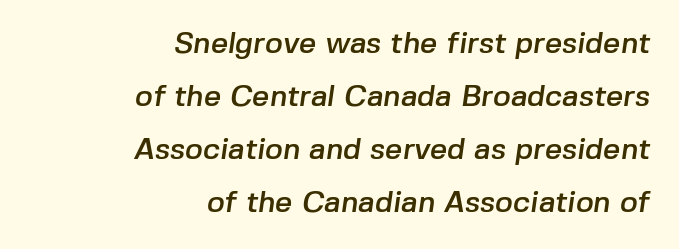
The space beneath each line is pristine and unruled. The passage shown is typed in a proportional face where columns would drift. Observe the ordinary spacing: letters are neighbours, not strangers. Each letter's strokes conclude bluntly, with no projecting serifs. The lines are quadded right.
